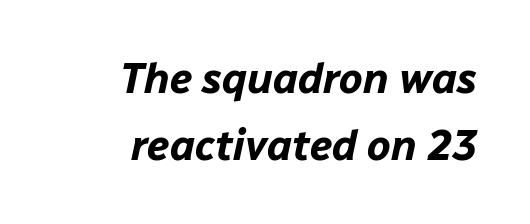
{"italic": "yes", "lean": "right", "slant_degrees": 12, "bold": "yes", "weight": "bold", "width": "normal", "stroke_contrast": "low", "x_height": "medium", "monospaced": "no", "underline": "no", "align": "right", "line_spacing": "normal", "line_spacing_ratio": 1.59, "letter_spacing": "normal", "letter_spacing_em": 0.0, "glyph_px": 42}
